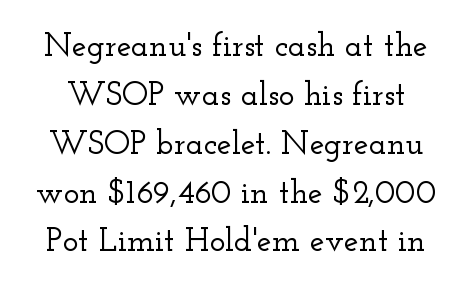
{"serif": "yes", "italic": "no", "width": "wide", "stroke_contrast": "low", "x_height": "small", "monospaced": "no", "underline": "no", "line_spacing": "normal", "line_spacing_ratio": 1.48, "letter_spacing": "normal", "letter_spacing_em": 0.0, "glyph_px": 33}
